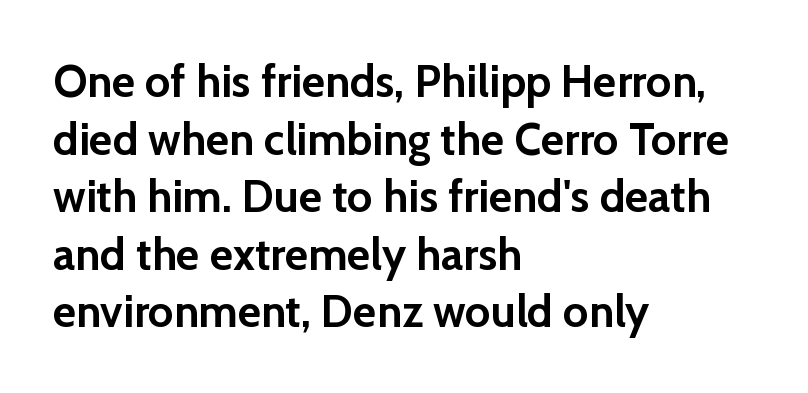
Q: Is the text bold? A: Yes.
Q: Is the text italic (slanted)? A: No, it is upright.
Q: Is the typeface a serif or a sans-serif typeface? A: Sans-serif.
Q: Is the text underlined? A: No.
Q: How is the paragraph aligned? A: Left-aligned.
Q: Is the spacing between letters normal or unusually wide? A: Normal.
Q: Is the spacing between lines tight, normal or loose? A: Normal.
Q: Width (condensed, normal, or wide)? A: Normal.
Q: Stroke contrast? A: Low.
Q: x-height? A: Medium.
Q: Monospaced? A: No.
